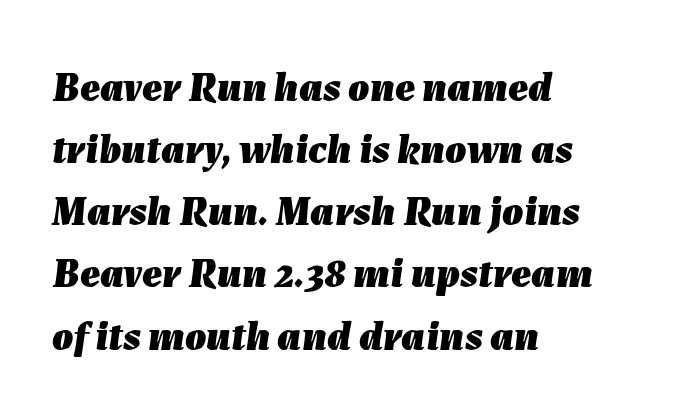
Typographic density is high because the face is bold. There's an unmistakable incline to the writing here. The face used here is rendered with its standard letterfit. A classic flush-left, rag-right setting is used for this passage. You could not count columns in this text — the font is proportionally spaced. The area under the type is left untouched.
